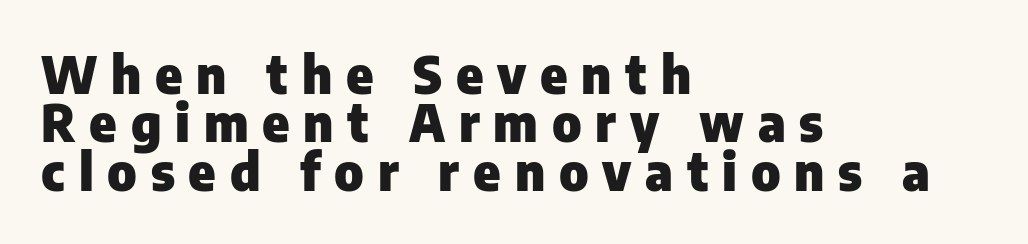
The rendering uses natural spacing where letterforms have individual widths. A typesetter would call this heavily tracked-out type. Is this a sans? Yes — the strokes have no serifs. Leading: reduced.
